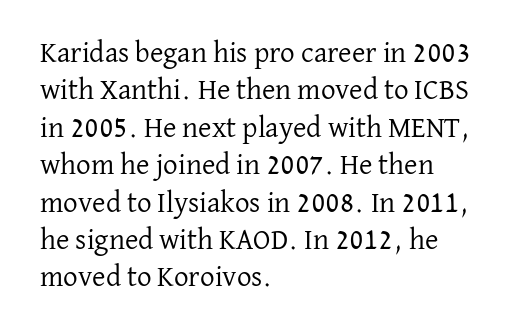
{"serif": "yes", "italic": "no", "bold": "no", "weight": "regular", "width": "normal", "stroke_contrast": "low", "x_height": "medium", "monospaced": "no", "underline": "no", "align": "left", "line_spacing": "normal", "line_spacing_ratio": 1.29, "letter_spacing": "normal", "letter_spacing_em": 0.0, "glyph_px": 29}
